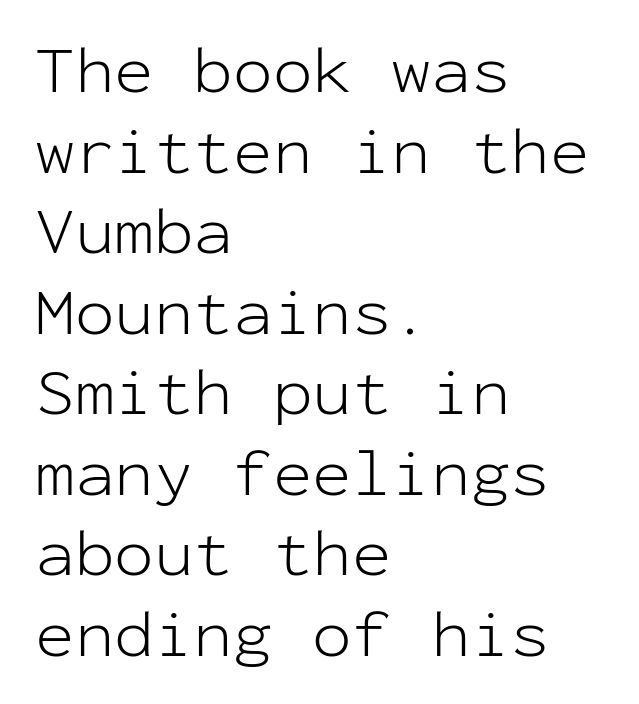
The image shows 66 px light sans-serif type, upright, monospaced; set left-aligned, line spacing 1.22x, normal letter spacing, not underlined; low stroke contrast and a medium x-height.
